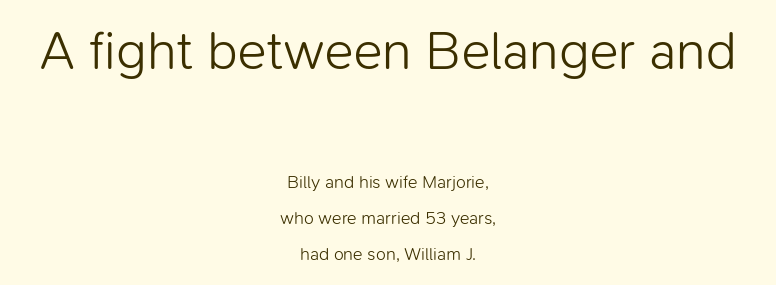
Q: Is the text bold? A: No.
Q: Is the text italic (slanted)? A: No, it is upright.
Q: Is the typeface a serif or a sans-serif typeface? A: Sans-serif.
Q: Is the text underlined? A: No.
Q: How is the paragraph aligned? A: Centered.
Q: Is the spacing between letters normal or unusually wide? A: Normal.
Q: Is the spacing between lines tight, normal or loose? A: Loose.
Q: Which block of text is set in a larger size, the first (top) or the second (bottom)? A: The first (top) one.
Q: Width (condensed, normal, or wide)? A: Normal.
Q: Stroke contrast? A: Low.
Q: x-height? A: Medium.
Q: Monospaced? A: No.
